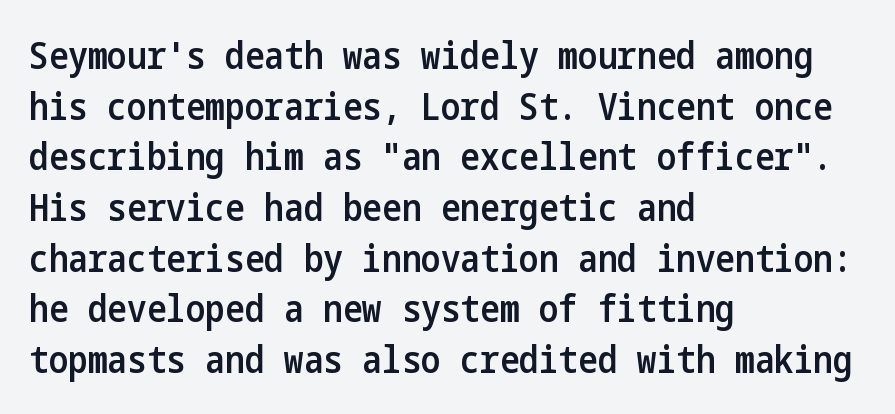
The space between consecutive lines is moderate. This sample is left-justified, so line endings fall wherever the words run out. The face used here is a semibold: visibly heavier than regular, lighter than bold. Short note: letters normally spaced. Tall strokes in this sample are plumb rather than angled.
